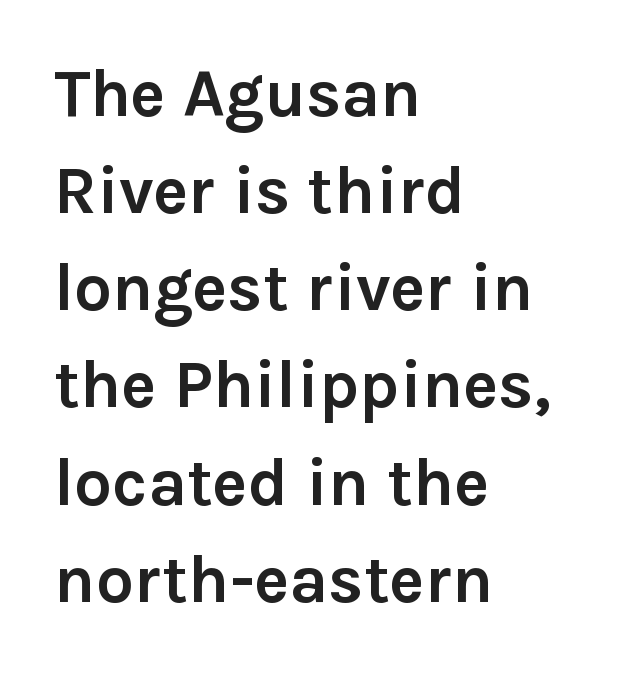
The specimen reads as upright at a glance. This rendering leaves character spacing at its baseline value. The typesetter chose a ragged-right arrangement here. The passage shown is not underscored anywhere. The vertical gap from one line to the next is medium.
